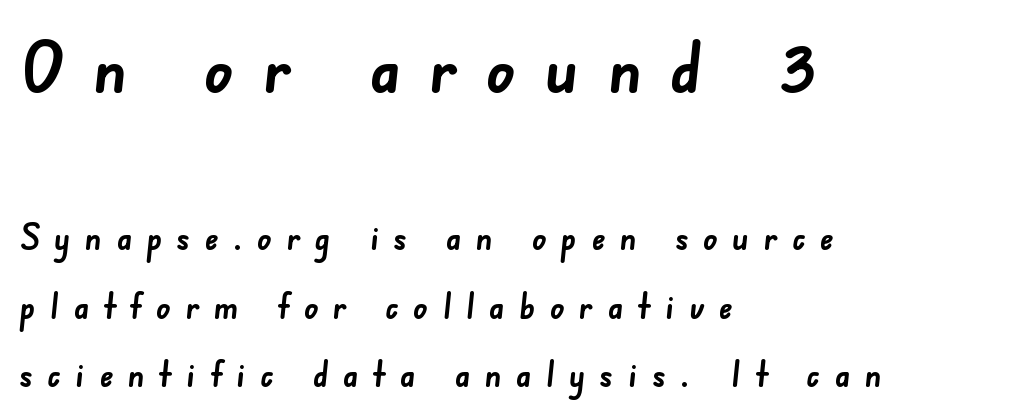
Q: Is the text bold? A: Yes.
Q: Is the typeface a serif or a sans-serif typeface? A: Sans-serif.
Q: Is the text underlined? A: No.
Q: How is the paragraph aligned? A: Left-aligned.
Q: Is the spacing between letters normal or unusually wide? A: Unusually wide.
Q: Is the spacing between lines tight, normal or loose? A: Loose.
Q: Which block of text is set in a larger size, the first (top) or the second (bottom)? A: The first (top) one.
Q: Width (condensed, normal, or wide)? A: Normal.
Q: Stroke contrast? A: Low.
Q: x-height? A: Small.
Q: Monospaced? A: No.
